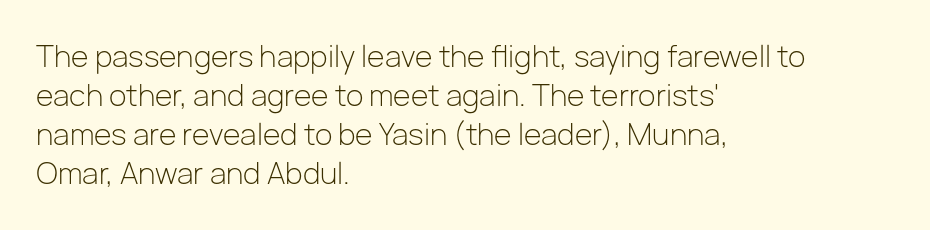
In terms of letterform style, serifs are entirely absent. Is the type heavy? It reads as light-to-regular instead. Italic: no, the glyphs are upright roman. How are the letters spaced? Ordinarily, with no added tracking. The designer left line spacing at the default. The foot of each line stays bare and open.
